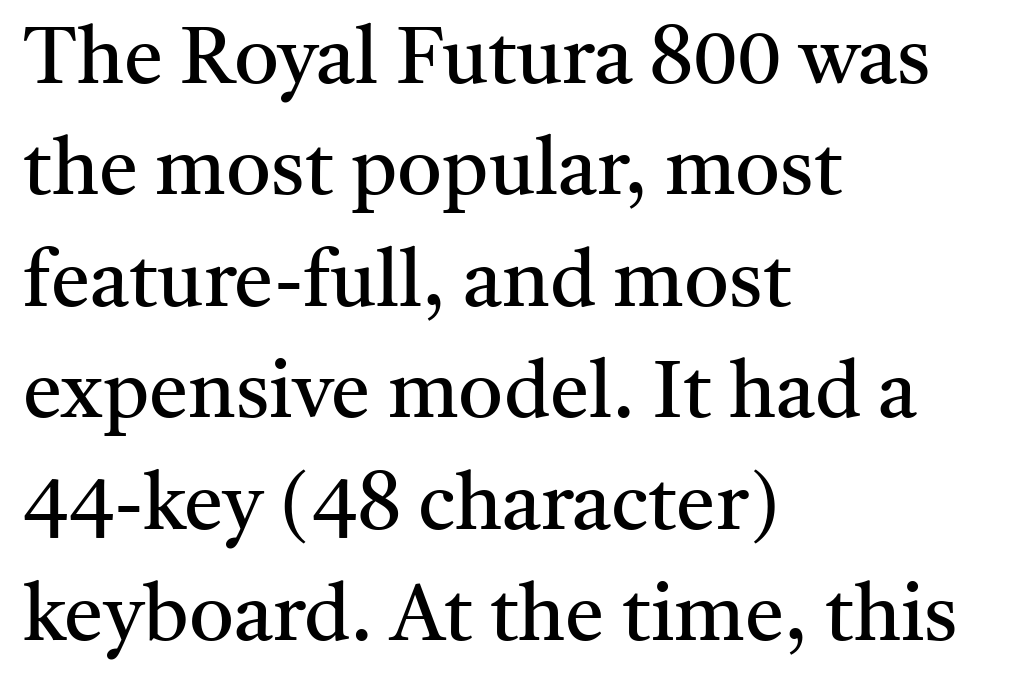
The image shows 79 px regular-weight serif type, upright; set left-aligned, normal line spacing (1.41x), normal letter spacing, not underlined; medium stroke contrast and a medium x-height.
